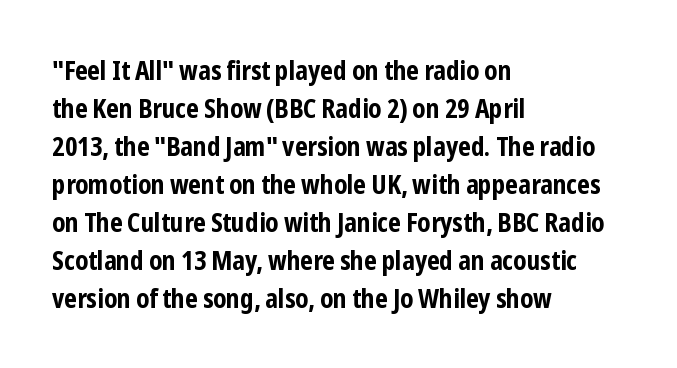
{"italic": "no", "bold": "yes", "underline": "no", "align": "left", "line_spacing": "normal", "line_spacing_ratio": 1.46, "letter_spacing": "normal", "letter_spacing_em": 0.0, "glyph_px": 26}
